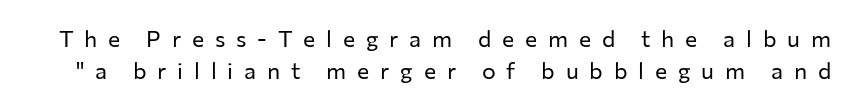
The image shows 23 px text type, upright; set normal line spacing (1.39x), unusually wide letter spacing (+0.47 em), not underlined.
